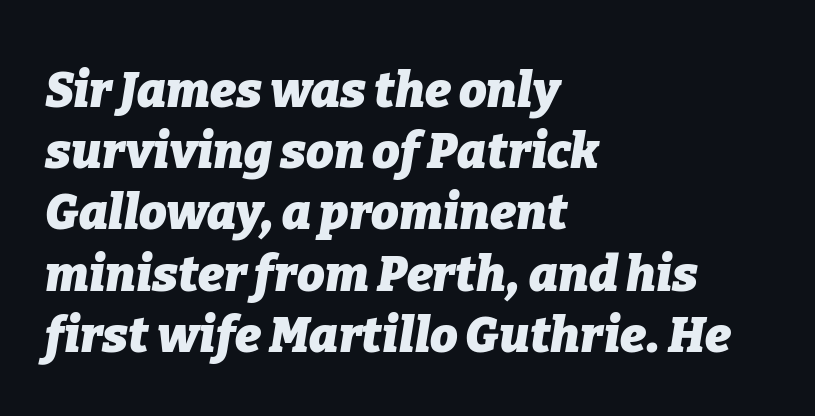
Is this a fixed-width face? No — the glyphs have proportional, varying widths. Caption: bold face, heavy strokes. The font's italic variant was chosen for this text. How would I describe the line gaps? Plain and ordinary. Nobody touched the tracking dial on this one. Plain, unruled lines of type.
